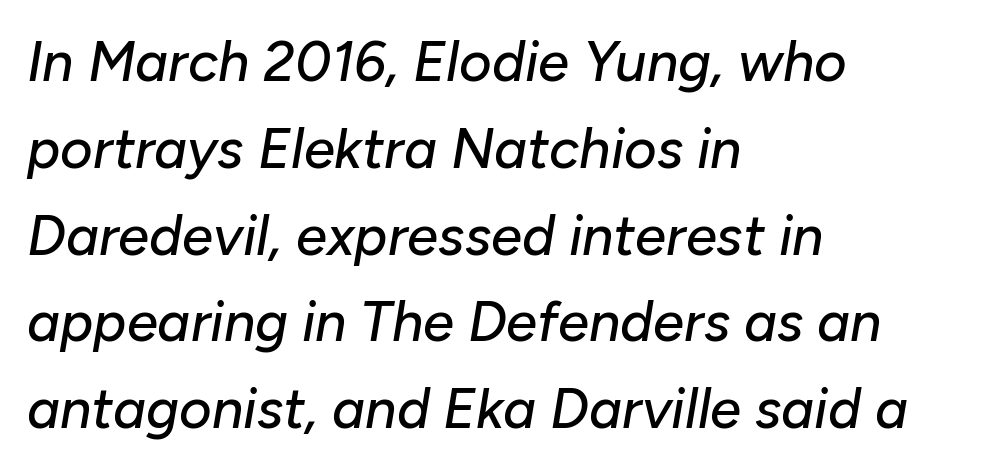
The block of text has a typical density, with ordinary space between rows. The glyphs are unaccompanied by any horizontal stroke below them. Is this a fixed-width face? No — the glyphs have proportional, varying widths. Emphasis-style slanted type is in use. This rendering uses left alignment, leaving the right contour irregular.
